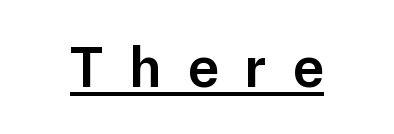
No feet cap the strokes, marking this as sans-serif type. The axis of the letterforms is exactly vertical. These lines are rendered in a variable-pitch font. Characters follow at a spacing far wider than the type designer built in.
